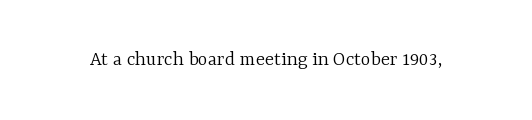
The passage shown is not underscored anywhere. The font's upright variant was chosen for this text. Stems here are at most as thick as an everyday book face. Observe the ordinary spacing: letters are neighbours, not strangers.
